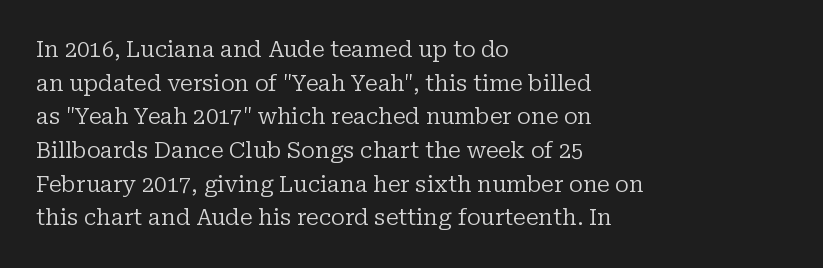
{"italic": "no", "bold": "no", "underline": "no", "align": "left", "line_spacing": "normal", "line_spacing_ratio": 1.53, "letter_spacing": "normal", "letter_spacing_em": 0.0, "glyph_px": 22}
